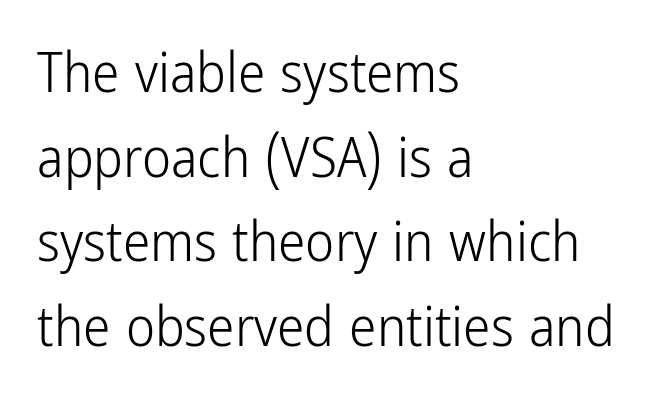
The string is rendered with underlining switched off. Tracking here is standard; glyphs follow each other at the usual distance. The font family rendered here belongs to the sans-serif group. Letters have the restrained weight of plain body copy at most.
